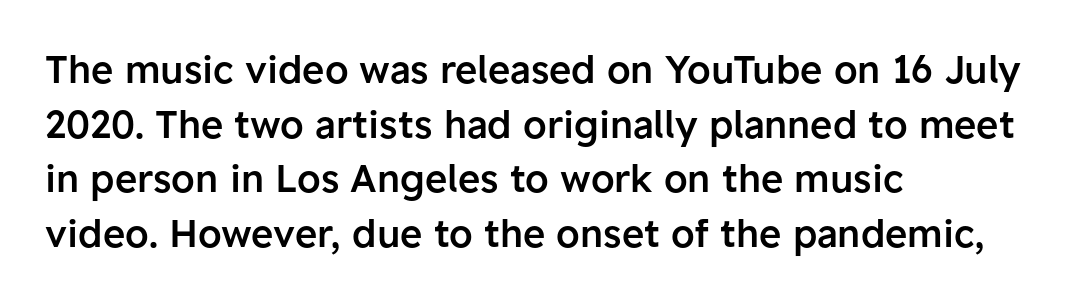
Q: Is the text bold? A: Semi-bold.
Q: Is the text italic (slanted)? A: No, it is upright.
Q: Is the typeface a serif or a sans-serif typeface? A: Sans-serif.
Q: Is the text underlined? A: No.
Q: How is the paragraph aligned? A: Left-aligned.
Q: Is the spacing between letters normal or unusually wide? A: Normal.
Q: Is the spacing between lines tight, normal or loose? A: Normal.
Q: Width (condensed, normal, or wide)? A: Normal.
Q: Stroke contrast? A: Low.
Q: x-height? A: Medium.
Q: Monospaced? A: No.
